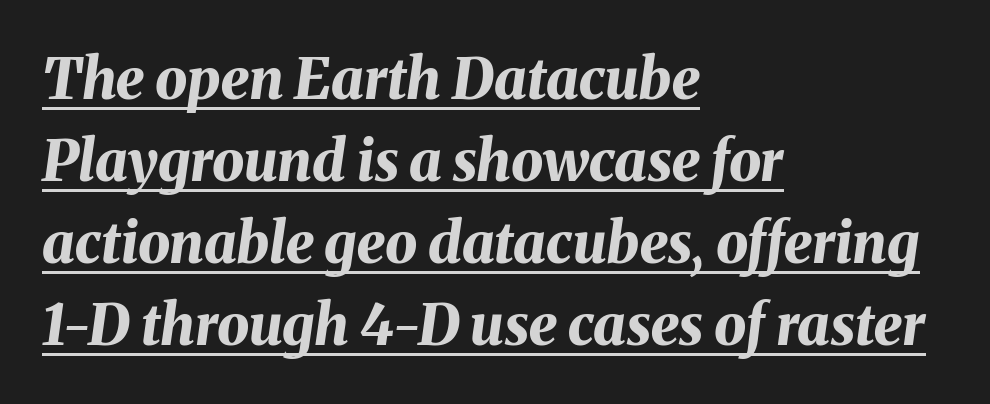
The image shows 57 px bold type, italic (leaning right); set left-aligned, normal line spacing (1.44x), normal letter spacing, underlined; medium stroke contrast and a medium x-height.
